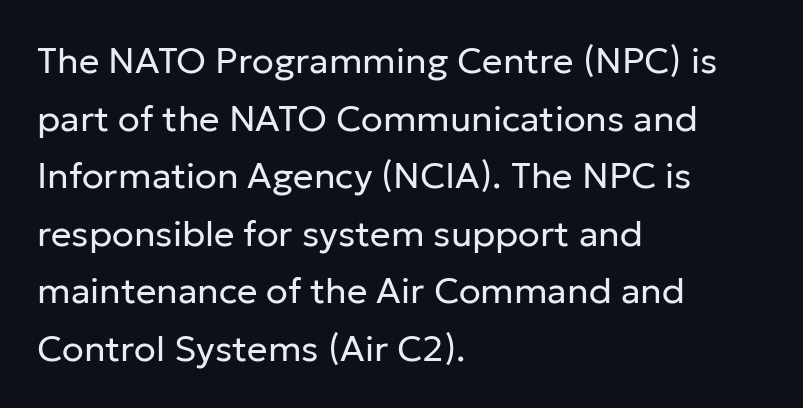
{"serif": "no", "italic": "no", "bold": "no", "weight": "regular", "width": "normal", "stroke_contrast": "low", "x_height": "medium", "monospaced": "no", "underline": "no", "align": "left", "line_spacing": "normal", "line_spacing_ratio": 1.6, "letter_spacing": "normal", "letter_spacing_em": 0.0, "glyph_px": 36}
